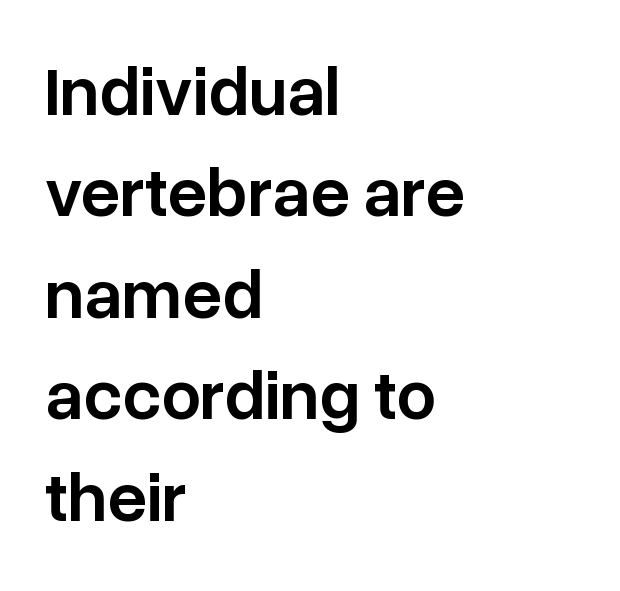
The space directly below the letters is spotless. Looks like regular typesetting: each glyph gets only the width it needs. Words appear dense and cohesive because spacing is normal. The typeface chosen for these lines omits serifs. The lines sit at an ordinary, default distance from one another. The text block is weighted toward the left margin, trailing off unevenly rightward.
